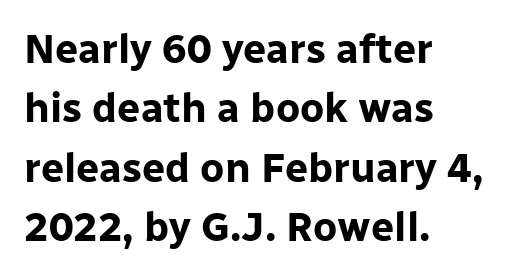
Notice how descenders clear the ascenders below comfortably — that's standard leading. The letters stand straight up with perfectly vertical stems. This is heavy type, rendered in bold. A typesetter would call this proportional, since set widths differ per character. The foot of each line stays bare and open.
